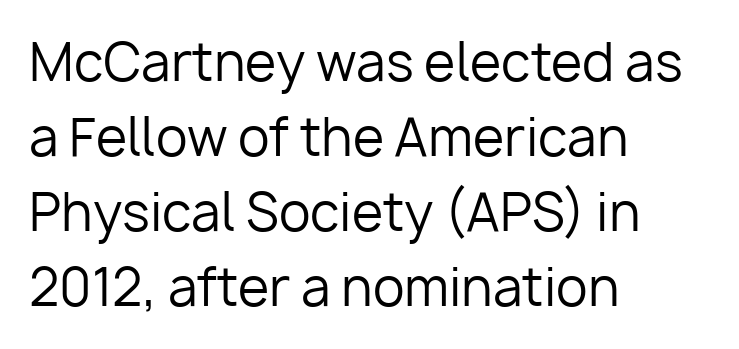
{"serif": "no", "italic": "no", "bold": "no", "weight": "regular", "width": "normal", "stroke_contrast": "low", "x_height": "medium", "monospaced": "no", "underline": "no", "align": "left", "line_spacing": "normal", "line_spacing_ratio": 1.47, "letter_spacing": "normal", "letter_spacing_em": 0.0, "glyph_px": 51}
